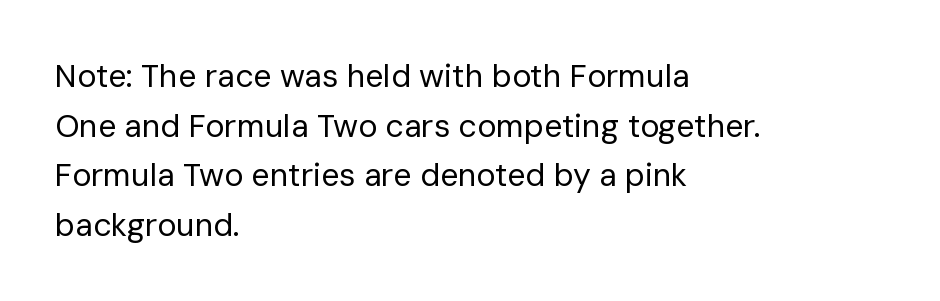
Q: Is the text bold? A: No.
Q: Is the text italic (slanted)? A: No, it is upright.
Q: Is the typeface a serif or a sans-serif typeface? A: Sans-serif.
Q: Is the text underlined? A: No.
Q: How is the paragraph aligned? A: Left-aligned.
Q: Is the spacing between letters normal or unusually wide? A: Normal.
Q: Is the spacing between lines tight, normal or loose? A: Normal.
Q: Width (condensed, normal, or wide)? A: Normal.
Q: Stroke contrast? A: Low.
Q: x-height? A: Medium.
Q: Monospaced? A: No.
